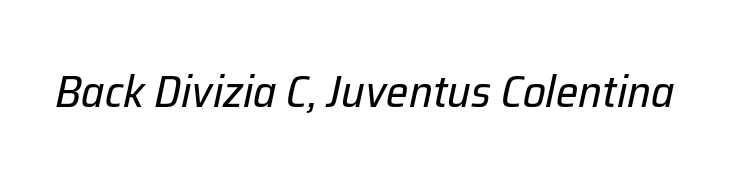
Q: Is the text bold? A: No.
Q: Is the text italic (slanted)? A: Yes, it leans right by about 12 degrees.
Q: Is the text underlined? A: No.
Q: Is the spacing between letters normal or unusually wide? A: Normal.
Q: Width (condensed, normal, or wide)? A: Normal.
Q: Stroke contrast? A: Low.
Q: x-height? A: Medium.
Q: Monospaced? A: No.
